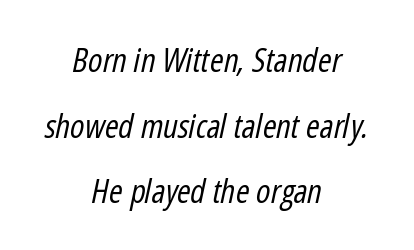
{"italic": "yes", "lean": "right", "slant_degrees": 12, "bold": "no", "weight": "regular", "width": "condensed", "stroke_contrast": "low", "x_height": "medium", "monospaced": "no", "underline": "no", "align": "center", "line_spacing": "loose", "line_spacing_ratio": 1.99, "letter_spacing": "normal", "letter_spacing_em": 0.0, "glyph_px": 33}
